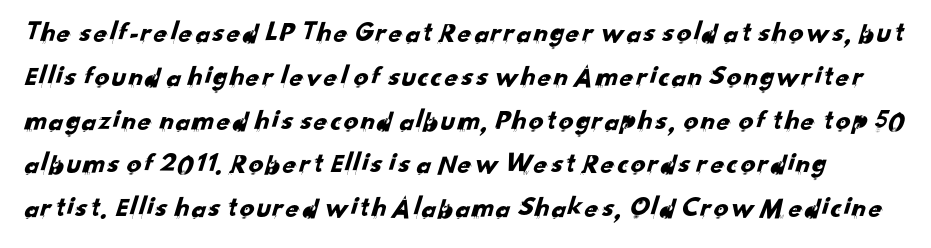
{"serif": "no", "width": "normal", "stroke_contrast": "low", "x_height": "small", "monospaced": "no", "underline": "no", "line_spacing": "normal", "line_spacing_ratio": 1.51, "letter_spacing": "normal", "letter_spacing_em": 0.0, "glyph_px": 29}
